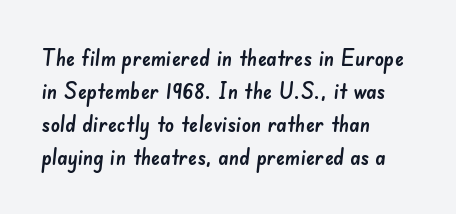
Q: Is the text underlined? A: No.
Q: How is the paragraph aligned? A: Left-aligned.
Q: Is the spacing between letters normal or unusually wide? A: Normal.
Q: Is the spacing between lines tight, normal or loose? A: Normal.
